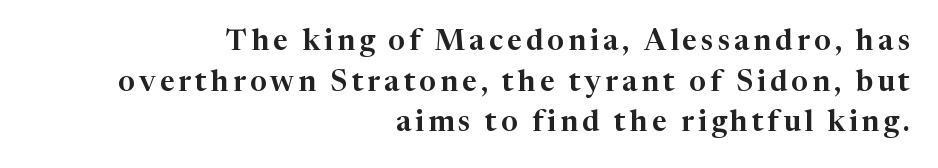
Q: Is the text italic (slanted)? A: No, it is upright.
Q: Is the typeface a serif or a sans-serif typeface? A: Serif.
Q: Is the text underlined? A: No.
Q: How is the paragraph aligned? A: Right-aligned.
Q: Is the spacing between lines tight, normal or loose? A: Normal.
Q: Width (condensed, normal, or wide)? A: Normal.
Q: Stroke contrast? A: High.
Q: x-height? A: Medium.
Q: Monospaced? A: No.
